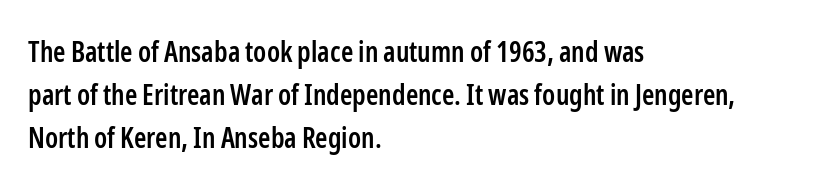
Q: Is the text bold? A: Semi-bold.
Q: Is the text italic (slanted)? A: No, it is upright.
Q: Is the typeface a serif or a sans-serif typeface? A: Sans-serif.
Q: Is the text underlined? A: No.
Q: How is the paragraph aligned? A: Left-aligned.
Q: Is the spacing between letters normal or unusually wide? A: Normal.
Q: Is the spacing between lines tight, normal or loose? A: Normal.
Q: Width (condensed, normal, or wide)? A: Condensed.
Q: Stroke contrast? A: Low.
Q: x-height? A: Medium.
Q: Monospaced? A: No.
